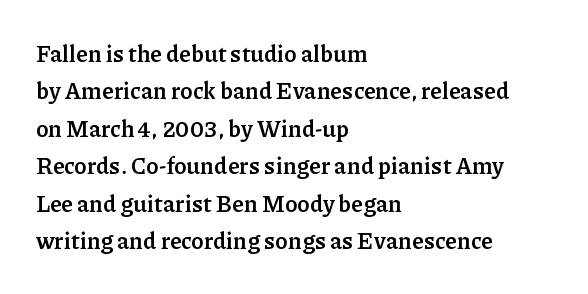
The image shows 23 px bold type, upright; set left-aligned, normal line spacing (1.63x), normal letter spacing, not underlined.
